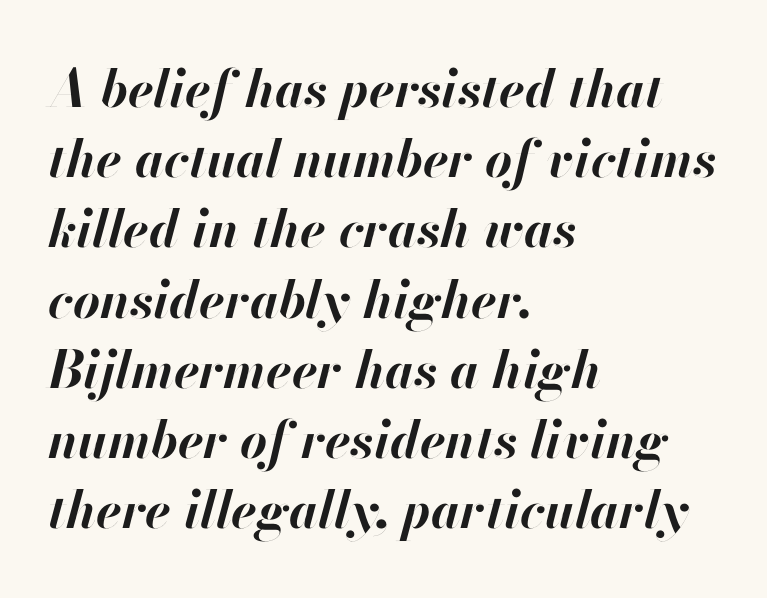
{"italic": "yes", "lean": "right", "slant_degrees": 13, "bold": "yes", "weight": "bold", "width": "normal", "stroke_contrast": "high", "x_height": "small", "monospaced": "no", "underline": "no", "align": "left", "line_spacing": "normal", "line_spacing_ratio": 1.35, "letter_spacing": "normal", "letter_spacing_em": 0.0, "glyph_px": 52}
